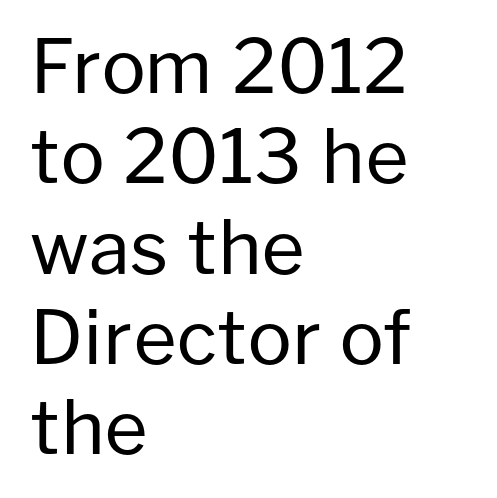
{"serif": "no", "italic": "no", "bold": "no", "weight": "regular", "width": "normal", "stroke_contrast": "low", "x_height": "medium", "monospaced": "no", "underline": "no", "align": "left", "line_spacing_ratio": 1.22, "letter_spacing": "normal", "letter_spacing_em": 0.0, "glyph_px": 74}
